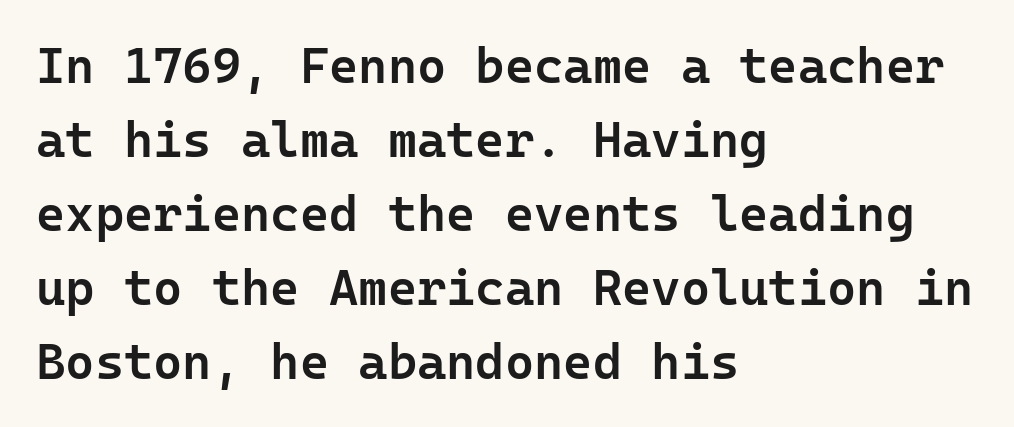
Q: Is the text bold? A: Semi-bold.
Q: Is the text italic (slanted)? A: No, it is upright.
Q: Is the typeface a serif or a sans-serif typeface? A: Sans-serif.
Q: Is the text underlined? A: No.
Q: How is the paragraph aligned? A: Left-aligned.
Q: Is the spacing between letters normal or unusually wide? A: Normal.
Q: Is the spacing between lines tight, normal or loose? A: Normal.
Q: Width (condensed, normal, or wide)? A: Normal.
Q: Stroke contrast? A: Low.
Q: x-height? A: Medium.
